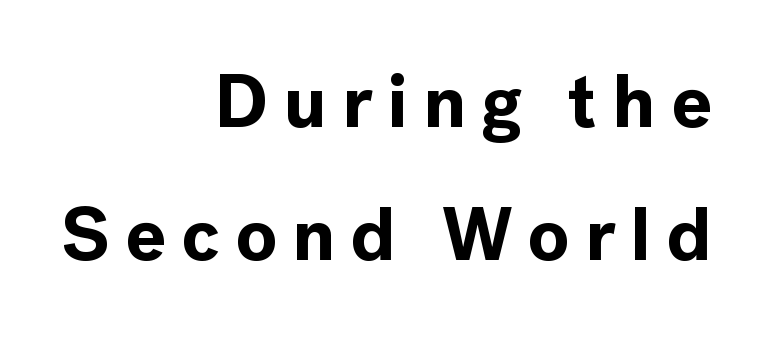
Q: Is the text bold? A: Yes.
Q: Is the text italic (slanted)? A: No, it is upright.
Q: Is the typeface a serif or a sans-serif typeface? A: Sans-serif.
Q: Is the text underlined? A: No.
Q: How is the paragraph aligned? A: Right-aligned.
Q: Is the spacing between letters normal or unusually wide? A: Unusually wide.
Q: Width (condensed, normal, or wide)? A: Normal.
Q: x-height? A: Medium.
Q: Monospaced? A: No.
